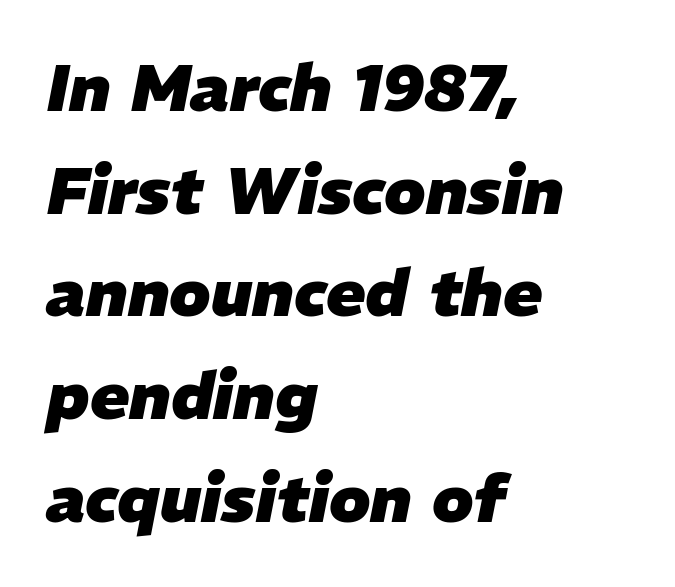
{"italic": "yes", "lean": "right", "slant_degrees": 11, "bold": "yes", "weight": "heavy", "width": "normal", "stroke_contrast": "low", "x_height": "medium", "monospaced": "no", "underline": "no", "align": "left", "line_spacing": "normal", "line_spacing_ratio": 1.58, "letter_spacing": "normal", "letter_spacing_em": 0.0, "glyph_px": 65}
